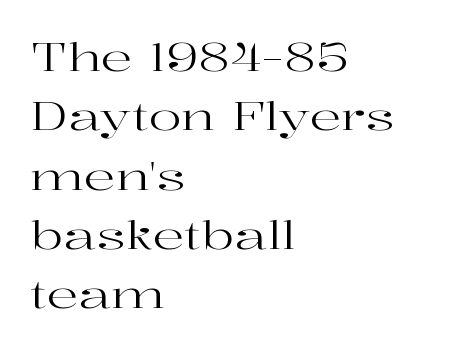
Vertical strokes here are truly vertical. A typesetter would call this zero additional tracking. Spacing verdict: proportional, widths tailored to each character. Regular leading. Caption: face not bold, strokes unweighted. Note: serifs present on the glyphs.
